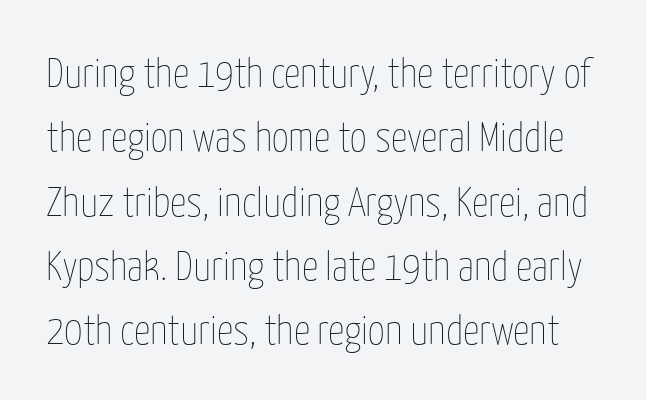
{"italic": "no", "bold": "no", "weight": "thin", "width": "condensed", "stroke_contrast": "low", "x_height": "medium", "monospaced": "no", "underline": "no", "line_spacing": "normal", "line_spacing_ratio": 1.57, "letter_spacing": "normal", "letter_spacing_em": 0.0, "glyph_px": 41}
